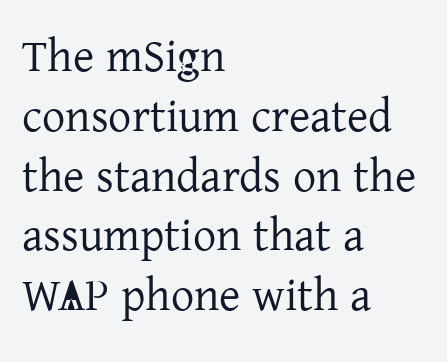
The image shows 46 px serif type, upright; set left-aligned, normal line spacing (1.3x), normal letter spacing, not underlined; low stroke contrast and a medium x-height.
